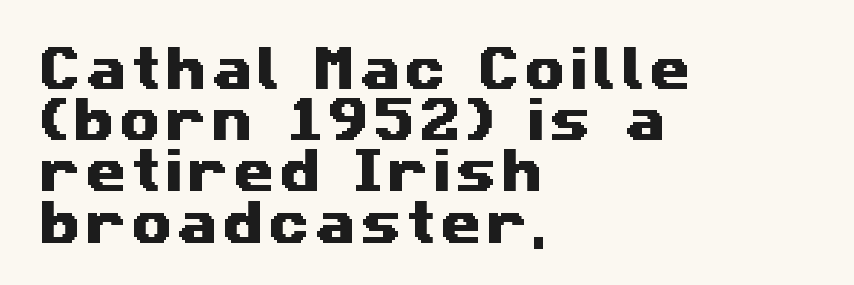
{"serif": "no", "width": "wide", "stroke_contrast": "medium", "x_height": "medium", "monospaced": "no", "underline": "no", "align": "left", "line_spacing": "tight", "line_spacing_ratio": 1.09, "glyph_px": 47}
